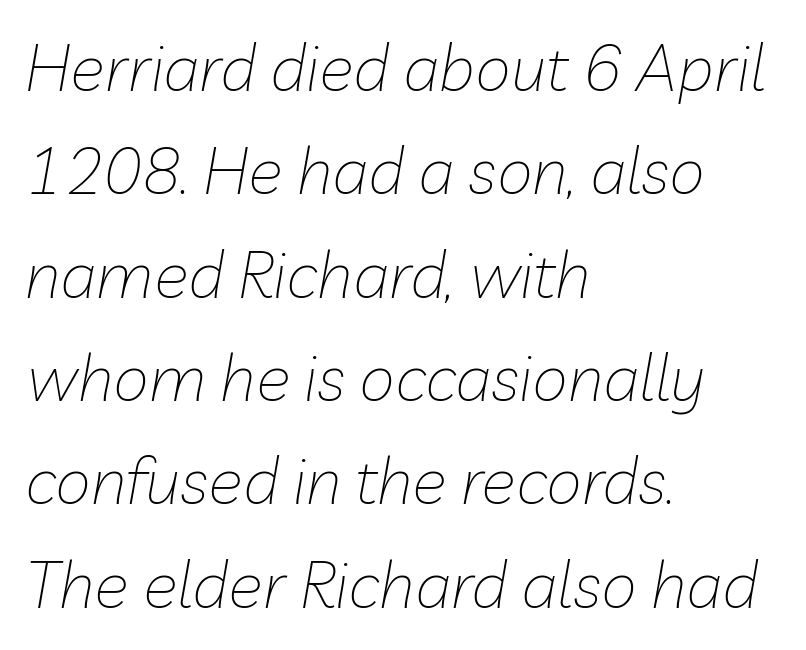
Q: Is the text bold? A: No.
Q: Is the text italic (slanted)? A: Yes, it leans right by about 10 degrees.
Q: Is the text underlined? A: No.
Q: How is the paragraph aligned? A: Left-aligned.
Q: Is the spacing between letters normal or unusually wide? A: Normal.
Q: Is the spacing between lines tight, normal or loose? A: Normal.
Q: Width (condensed, normal, or wide)? A: Normal.
Q: Stroke contrast? A: Low.
Q: x-height? A: Medium.
Q: Monospaced? A: No.
